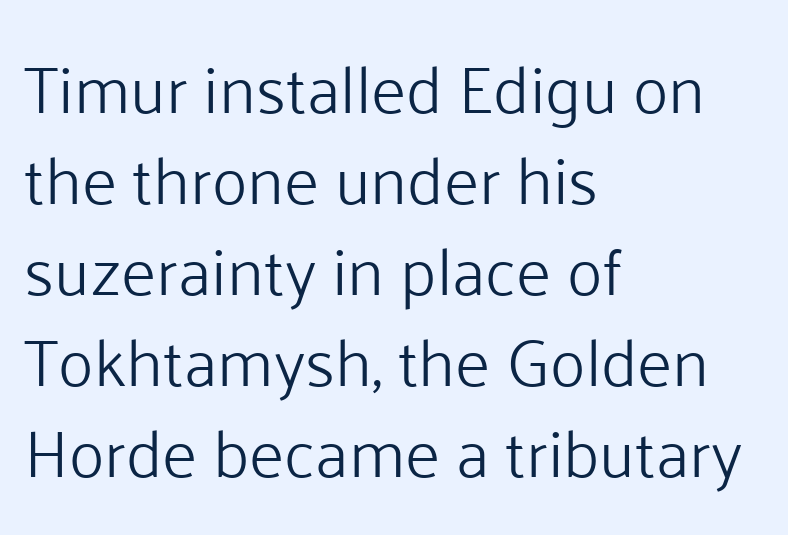
Q: Is the text bold? A: No.
Q: Is the text italic (slanted)? A: No, it is upright.
Q: Is the typeface a serif or a sans-serif typeface? A: Sans-serif.
Q: Is the text underlined? A: No.
Q: How is the paragraph aligned? A: Left-aligned.
Q: Is the spacing between letters normal or unusually wide? A: Normal.
Q: Is the spacing between lines tight, normal or loose? A: Normal.
Q: Width (condensed, normal, or wide)? A: Normal.
Q: Stroke contrast? A: Low.
Q: x-height? A: Medium.
Q: Monospaced? A: No.
